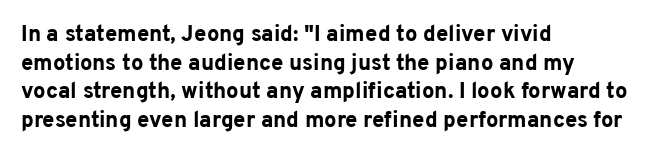
The image shows 22 px bold type, upright; set left-aligned, normal line spacing (1.3x), normal letter spacing, not underlined.
